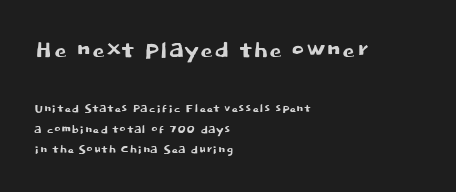
Do the characters align in a grid? No, the font is proportional. Every stem runs plumb, perpendicular to the baseline. Tracking here is standard; glyphs follow each other at the usual distance. The passage shown stacks its lines at a standard gap.
